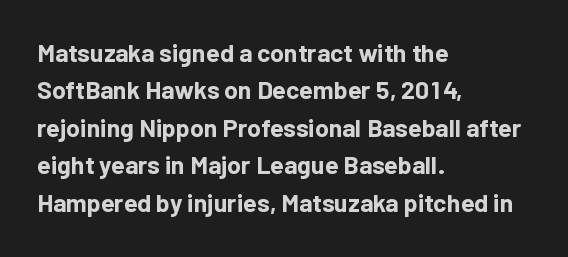
Baseline-to-baseline distance is the conventional proportion of letter height. The typesetter chose a ragged-right arrangement here. The zone under the glyphs is completely vacant. Typesetter's note: full bold, strokes at maximum text heaviness. In terms of posture, this sample is upright. The horizontal fit of the characters is conventional and even.
